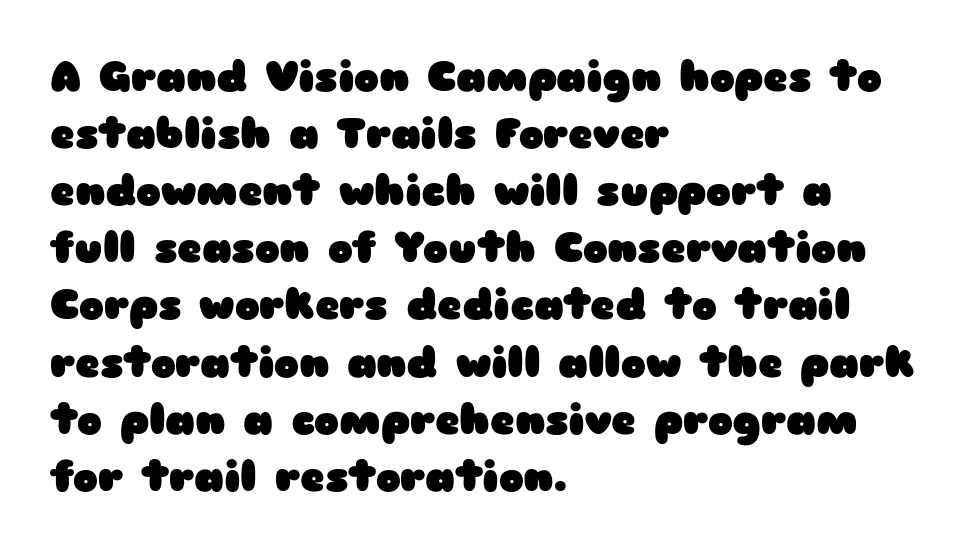
Q: Is the text bold? A: Yes.
Q: Is the text italic (slanted)? A: No, it is upright.
Q: Is the typeface a serif or a sans-serif typeface? A: Sans-serif.
Q: Is the text underlined? A: No.
Q: How is the paragraph aligned? A: Left-aligned.
Q: Is the spacing between letters normal or unusually wide? A: Normal.
Q: Is the spacing between lines tight, normal or loose? A: Normal.
Q: Width (condensed, normal, or wide)? A: Wide.
Q: Stroke contrast? A: Low.
Q: x-height? A: Medium.
Q: Monospaced? A: No.
